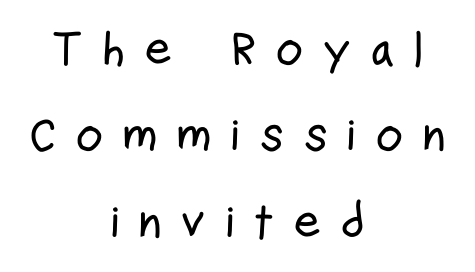
The glyphs are unaccompanied by any horizontal stroke below them. Spacing verdict: proportional, widths tailored to each character. How are the letters spaced? Widely, with obvious added tracking. No feet cap the strokes, marking this as sans-serif type.
